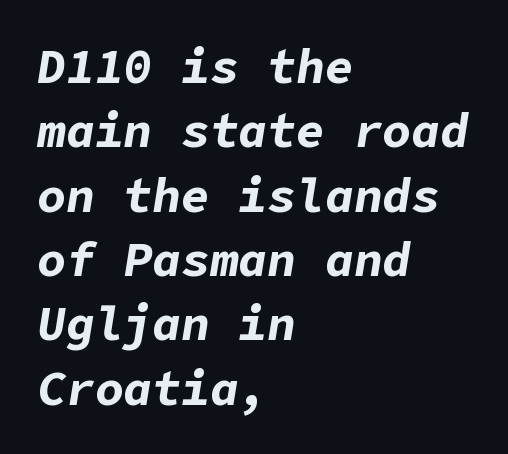
{"italic": "yes", "lean": "right", "slant_degrees": 9, "bold": "yes", "weight": "bold", "width": "normal", "stroke_contrast": "low", "x_height": "medium", "underline": "no", "align": "left", "line_spacing": "normal", "line_spacing_ratio": 1.34, "letter_spacing": "normal", "letter_spacing_em": 0.0, "glyph_px": 48}
